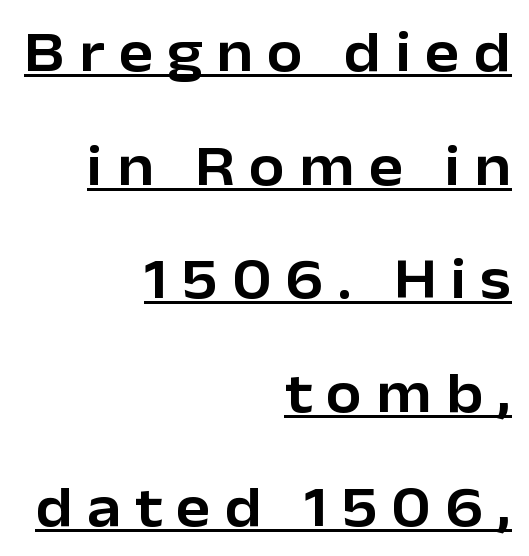
{"serif": "no", "italic": "no", "width": "normal", "stroke_contrast": "low", "x_height": "medium", "monospaced": "no", "underline": "yes", "align": "right", "line_spacing": "loose", "line_spacing_ratio": 1.96, "letter_spacing": "wide", "letter_spacing_em": 0.24, "glyph_px": 58}
